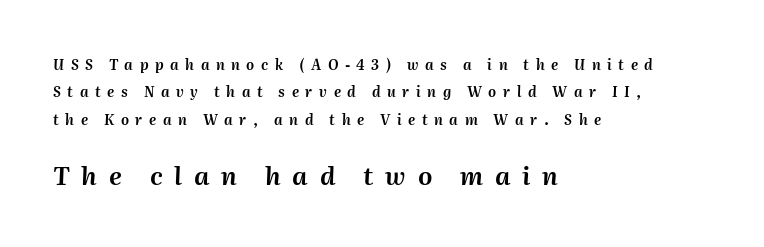
Which margin do the lines hug? The left one — the right edge is uneven. This sample trades compactness for vertical openness between lines. Rendered with sloped, italic letterforms. Tracking value appears strongly positive — letters spread wide. A student would notice the bottom passage is typeset larger than what precedes it. The specimen omits any rule beneath the text block's lines.
